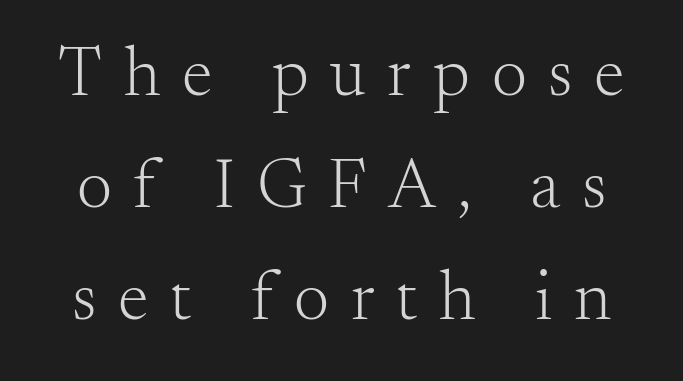
Q: Is the text bold? A: No.
Q: Is the text italic (slanted)? A: No, it is upright.
Q: Is the typeface a serif or a sans-serif typeface? A: Serif.
Q: Is the text underlined? A: No.
Q: Is the spacing between letters normal or unusually wide? A: Unusually wide.
Q: Is the spacing between lines tight, normal or loose? A: Normal.
Q: Width (condensed, normal, or wide)? A: Normal.
Q: Stroke contrast? A: Medium.
Q: x-height? A: Small.
Q: Monospaced? A: No.
